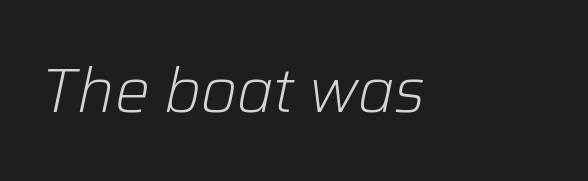
In terms of letterspacing, this is plain default setting. Decoration check: the copy has no underline. You could not count columns in this text — the font is proportionally spaced. The characters are drawn with everyday or finer stroke widths. If you drew a line through each stem, it would be angled.
